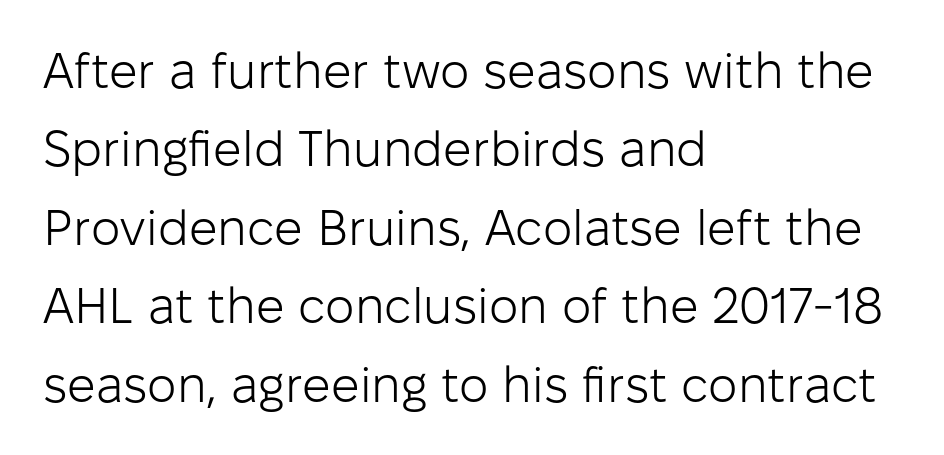
{"serif": "no", "italic": "no", "bold": "no", "weight": "light", "width": "normal", "stroke_contrast": "low", "x_height": "medium", "monospaced": "no", "underline": "no", "align": "left", "line_spacing": "normal", "line_spacing_ratio": 1.57, "letter_spacing": "normal", "letter_spacing_em": 0.0, "glyph_px": 50}
